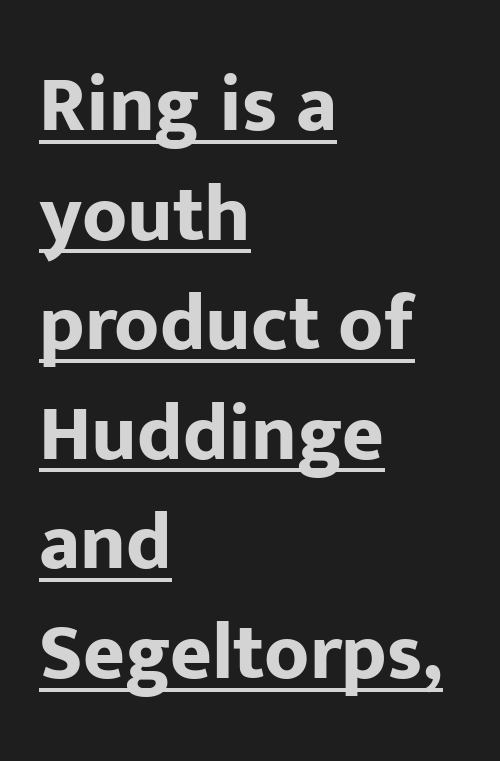
{"serif": "no", "italic": "no", "bold": "yes", "weight": "bold", "width": "normal", "stroke_contrast": "low", "x_height": "medium", "monospaced": "no", "underline": "yes", "align": "left", "line_spacing": "normal", "line_spacing_ratio": 1.37, "letter_spacing": "normal", "letter_spacing_em": 0.0, "glyph_px": 80}
